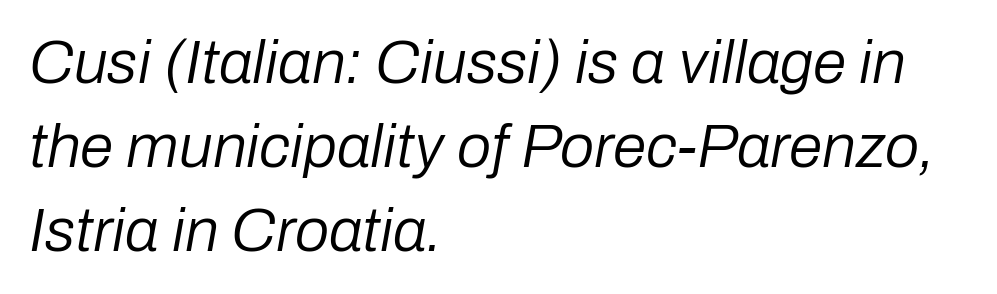
{"italic": "yes", "lean": "right", "slant_degrees": 10, "bold": "no", "weight": "regular", "width": "normal", "stroke_contrast": "low", "x_height": "medium", "monospaced": "no", "underline": "no", "align": "left", "line_spacing": "normal", "line_spacing_ratio": 1.38, "letter_spacing": "normal", "letter_spacing_em": 0.0, "glyph_px": 61}
